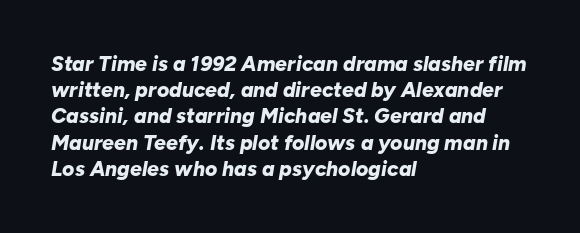
The image shows 21 px bold type, italic (leaning right); set left-aligned, normal line spacing (1.25x), normal letter spacing, not underlined.
